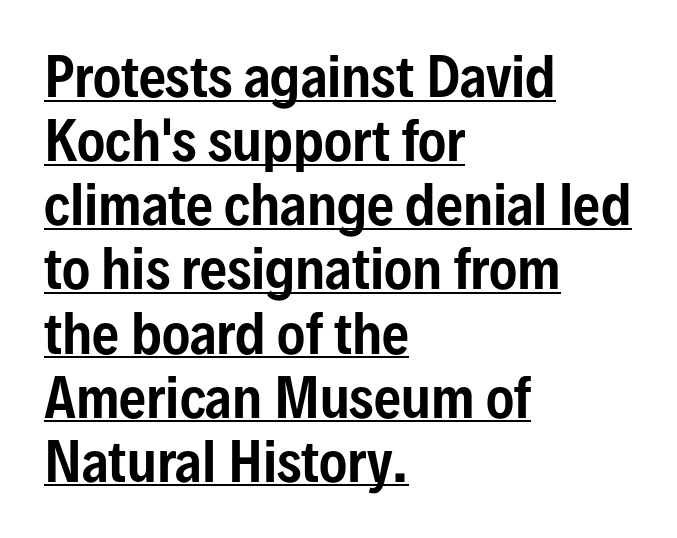
Q: Is the text italic (slanted)? A: No, it is upright.
Q: Is the typeface a serif or a sans-serif typeface? A: Sans-serif.
Q: Is the text underlined? A: Yes.
Q: How is the paragraph aligned? A: Left-aligned.
Q: Is the spacing between letters normal or unusually wide? A: Normal.
Q: Width (condensed, normal, or wide)? A: Condensed.
Q: Stroke contrast? A: Low.
Q: x-height? A: Medium.
Q: Monospaced? A: No.
